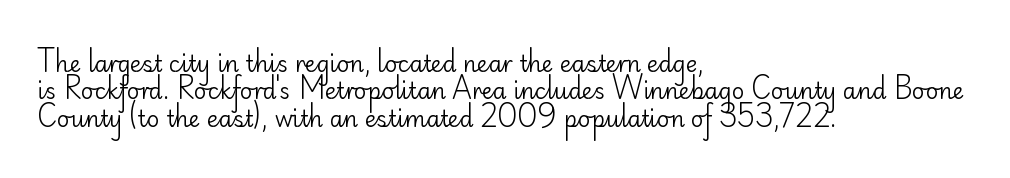
Counters stay open thanks to moderate or lighter strokes. All the whitespace from short lines collects on the right. Normally led — the rows are evenly, conventionally spaced. The glyphs are unaccompanied by any horizontal stroke below them.
